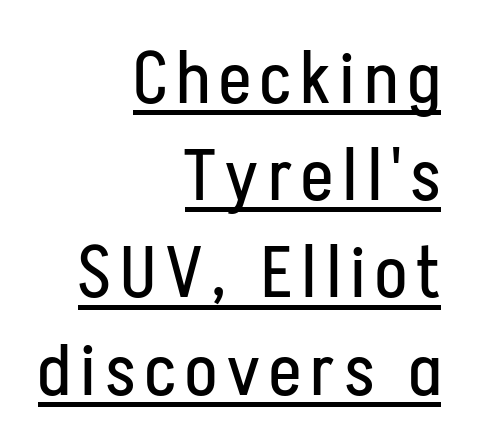
{"serif": "no", "italic": "no", "bold": "no", "weight": "regular", "width": "condensed", "stroke_contrast": "low", "x_height": "medium", "monospaced": "no", "underline": "yes", "align": "right", "line_spacing": "normal", "line_spacing_ratio": 1.35, "glyph_px": 72}
